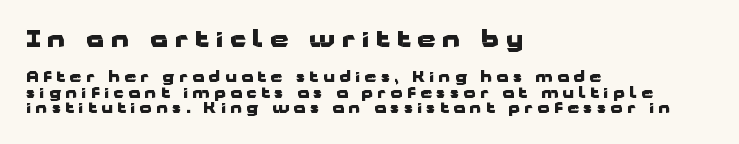
{"italic": "no", "bold": "yes", "underline": "no", "align": "left", "line_spacing": "tight", "line_spacing_ratio": 1.03, "letter_spacing": "wide", "letter_spacing_em": 0.31, "larger_block": "first", "size_ratio": 1.53, "glyph_px": 23}
